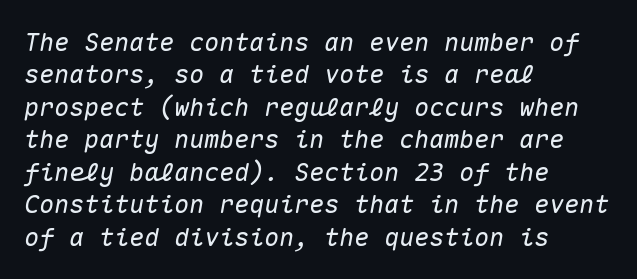
Q: Is the text italic (slanted)? A: Yes, it leans right by about 10 degrees.
Q: Is the text underlined? A: No.
Q: How is the paragraph aligned? A: Left-aligned.
Q: Is the spacing between letters normal or unusually wide? A: Normal.
Q: Is the spacing between lines tight, normal or loose? A: Normal.
